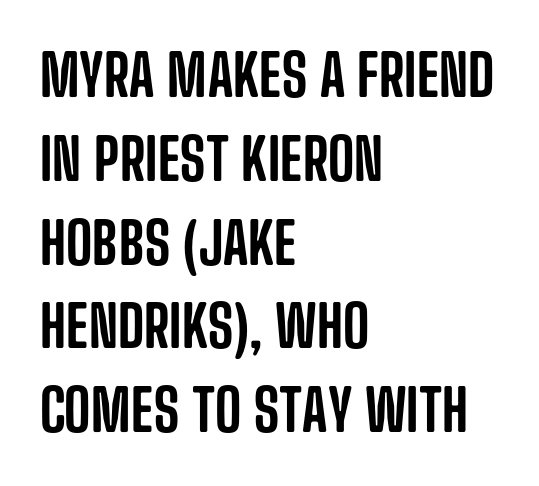
The image shows 57 px condensed sans-serif type, upright; set left-aligned, normal line spacing (1.47x), normal letter spacing, not underlined; low stroke contrast and a large x-height.
